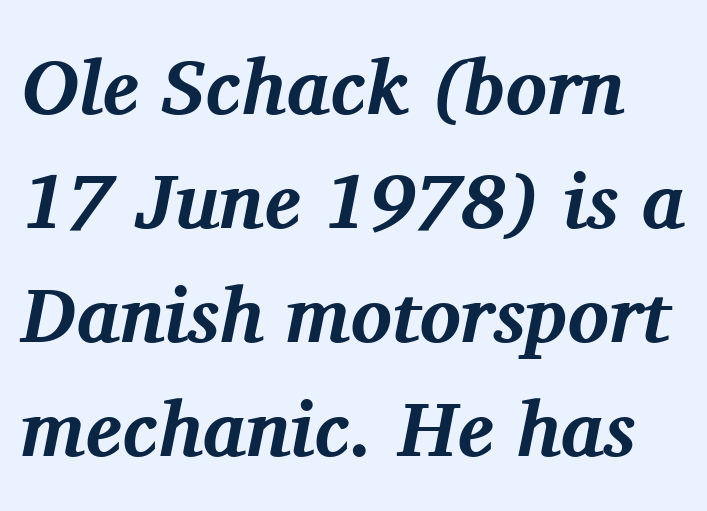
Q: Is the text bold? A: Yes.
Q: Is the text italic (slanted)? A: Yes, it leans right by about 11 degrees.
Q: Is the typeface a serif or a sans-serif typeface? A: Serif.
Q: Is the text underlined? A: No.
Q: Is the spacing between letters normal or unusually wide? A: Normal.
Q: Is the spacing between lines tight, normal or loose? A: Normal.
Q: Width (condensed, normal, or wide)? A: Normal.
Q: Stroke contrast? A: Medium.
Q: x-height? A: Medium.
Q: Monospaced? A: No.
